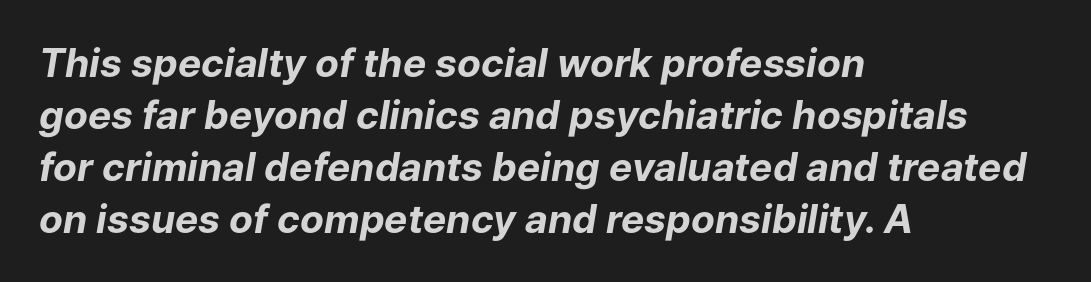
{"italic": "yes", "lean": "right", "slant_degrees": 9, "bold": "yes", "weight": "bold", "width": "normal", "stroke_contrast": "low", "x_height": "medium", "monospaced": "no", "underline": "no", "align": "left", "line_spacing": "normal", "line_spacing_ratio": 1.33, "letter_spacing": "normal", "letter_spacing_em": 0.0, "glyph_px": 39}
